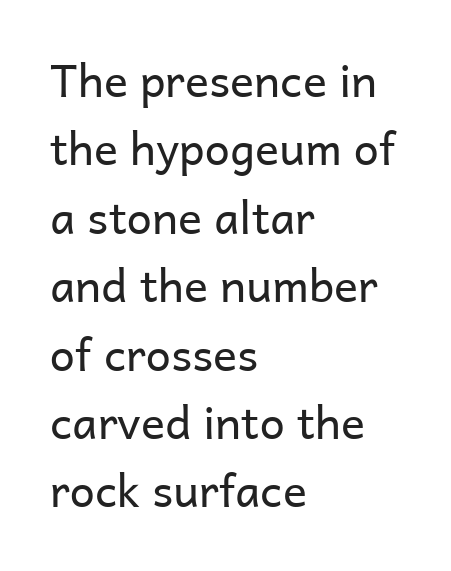
{"serif": "no", "italic": "no", "bold": "no", "weight": "regular", "width": "normal", "stroke_contrast": "low", "x_height": "medium", "monospaced": "no", "underline": "no", "align": "left", "line_spacing": "normal", "line_spacing_ratio": 1.52, "letter_spacing": "normal", "letter_spacing_em": 0.0, "glyph_px": 45}
